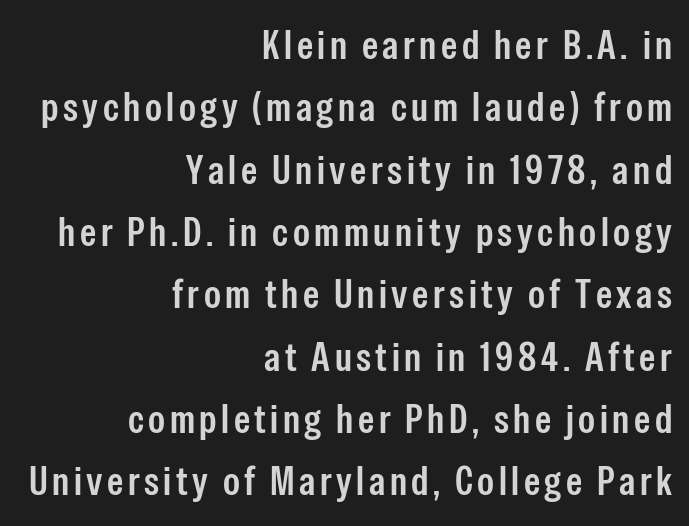
Q: Is the text bold? A: Semi-bold.
Q: Is the text italic (slanted)? A: No, it is upright.
Q: Is the typeface a serif or a sans-serif typeface? A: Sans-serif.
Q: Is the text underlined? A: No.
Q: How is the paragraph aligned? A: Right-aligned.
Q: Is the spacing between lines tight, normal or loose? A: Normal.
Q: Width (condensed, normal, or wide)? A: Condensed.
Q: Stroke contrast? A: Low.
Q: x-height? A: Medium.
Q: Monospaced? A: No.
